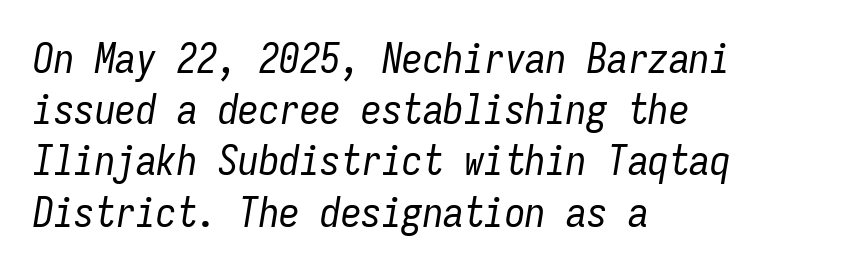
The image shows 41 px regular-weight, condensed type, italic (leaning right), monospaced; set left-aligned, normal line spacing (1.25x), normal letter spacing, not underlined; low stroke contrast and a medium x-height.
